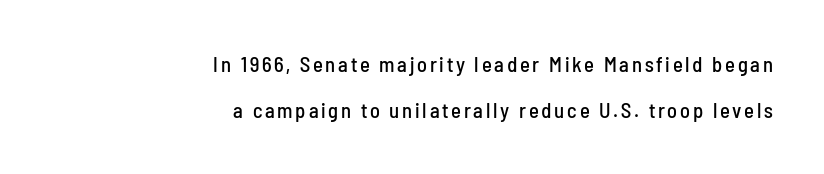
Reading down the block, your eye finds every line finishing at a fixed right position. The lettering holds an erect, upright posture throughout. Check under the words: just untouched page. Interline gaps are noticeably wide in this sample.
